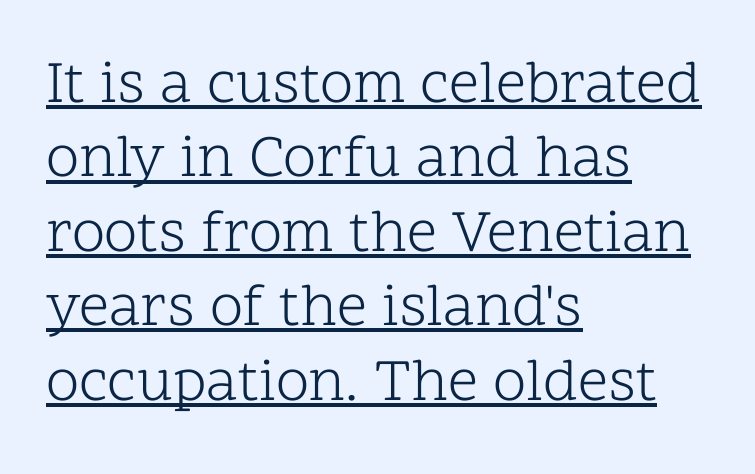
The image shows 60 px light serif type, upright; set left-aligned, line spacing 1.24x, normal letter spacing, underlined; low stroke contrast and a medium x-height.
